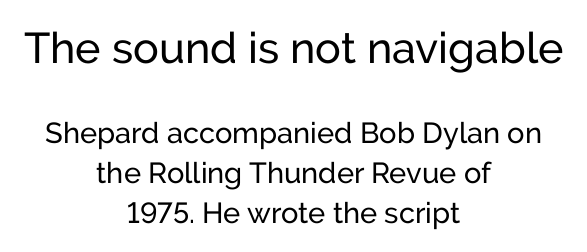
Q: Is the text bold? A: No.
Q: Is the text italic (slanted)? A: No, it is upright.
Q: Is the typeface a serif or a sans-serif typeface? A: Sans-serif.
Q: Is the text underlined? A: No.
Q: How is the paragraph aligned? A: Centered.
Q: Is the spacing between letters normal or unusually wide? A: Normal.
Q: Is the spacing between lines tight, normal or loose? A: Normal.
Q: Which block of text is set in a larger size, the first (top) or the second (bottom)? A: The first (top) one.
Q: Width (condensed, normal, or wide)? A: Normal.
Q: Stroke contrast? A: Low.
Q: x-height? A: Medium.
Q: Monospaced? A: No.
